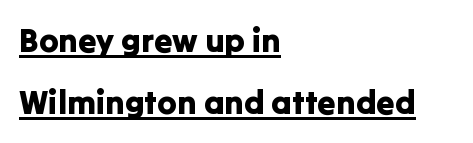
{"serif": "no", "italic": "no", "width": "normal", "stroke_contrast": "low", "x_height": "medium", "monospaced": "no", "underline": "yes", "align": "left", "line_spacing_ratio": 1.88, "letter_spacing": "normal", "letter_spacing_em": 0.0, "glyph_px": 33}
